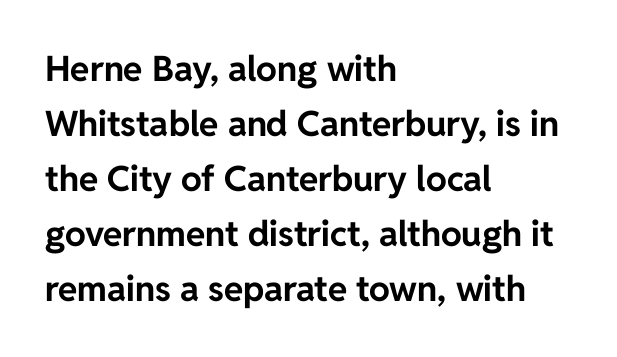
Q: Is the text bold? A: Yes.
Q: Is the text italic (slanted)? A: No, it is upright.
Q: Is the typeface a serif or a sans-serif typeface? A: Sans-serif.
Q: Is the text underlined? A: No.
Q: How is the paragraph aligned? A: Left-aligned.
Q: Is the spacing between letters normal or unusually wide? A: Normal.
Q: Is the spacing between lines tight, normal or loose? A: Normal.
Q: Width (condensed, normal, or wide)? A: Normal.
Q: Stroke contrast? A: Low.
Q: x-height? A: Medium.
Q: Monospaced? A: No.
